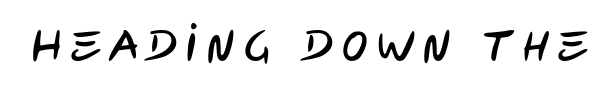
{"serif": "no", "width": "condensed", "stroke_contrast": "low", "x_height": "large", "monospaced": "no", "underline": "no", "letter_spacing": "wide", "letter_spacing_em": 0.2, "glyph_px": 43}
